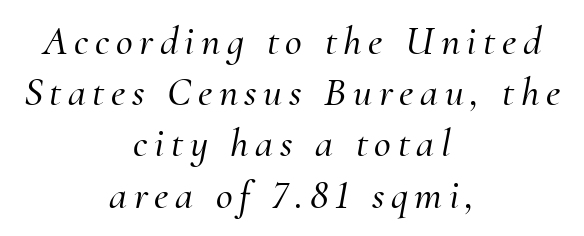
{"serif": "yes", "italic": "yes", "lean": "right", "slant_degrees": 10, "width": "normal", "stroke_contrast": "medium", "x_height": "small", "monospaced": "no", "underline": "no", "align": "center", "line_spacing": "normal", "line_spacing_ratio": 1.25, "glyph_px": 41}
